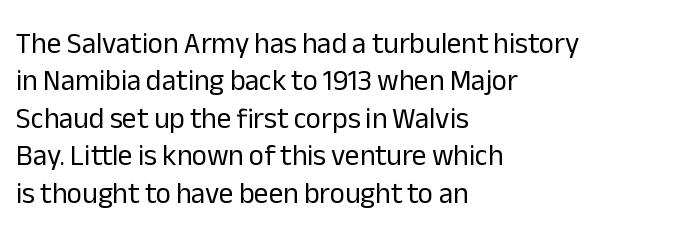
The image shows 29 px regular-weight sans-serif type, upright; set left-aligned, normal line spacing (1.29x), normal letter spacing, not underlined; low stroke contrast and a medium x-height.
